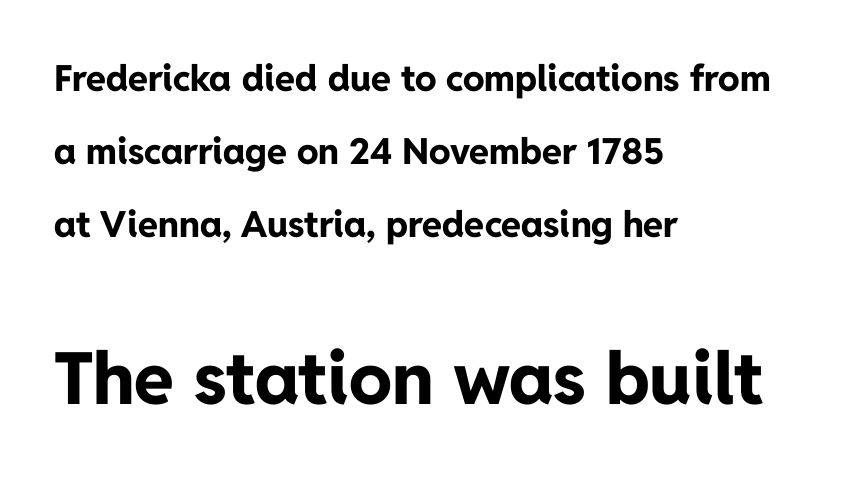
{"serif": "no", "italic": "no", "bold": "yes", "weight": "bold", "width": "normal", "stroke_contrast": "low", "x_height": "medium", "monospaced": "no", "underline": "no", "align": "left", "line_spacing": "loose", "line_spacing_ratio": 2.03, "letter_spacing": "normal", "letter_spacing_em": 0.0, "larger_block": "second", "size_ratio": 2.0, "glyph_px": 72}
